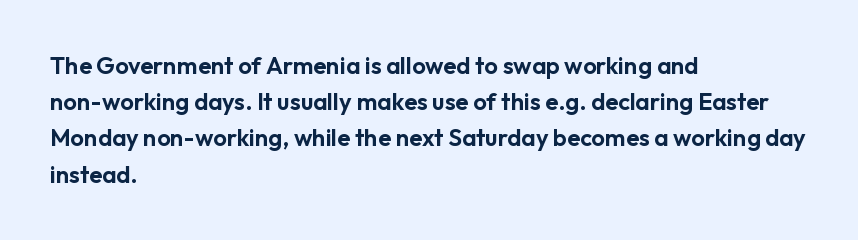
{"italic": "no", "underline": "no", "align": "left", "line_spacing": "normal", "line_spacing_ratio": 1.51, "letter_spacing": "normal", "letter_spacing_em": 0.0, "glyph_px": 24}
